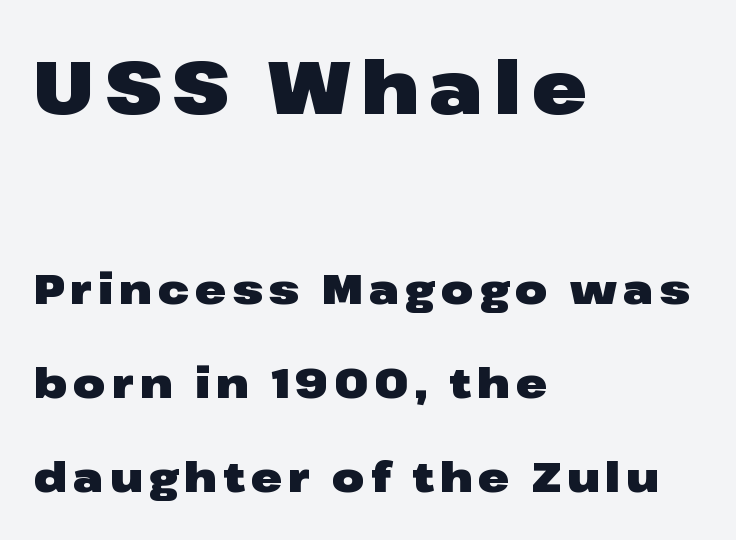
Do the letters lean? They stand straight. The text block is weighted toward the left margin, trailing off unevenly rightward. Strong, thick strokes mark this as bold type. This sample uses a sans-serif face. Each letter keeps its own natural width here, so spacing adapts to shape. One glance says open: line gaps are wider than usual.
